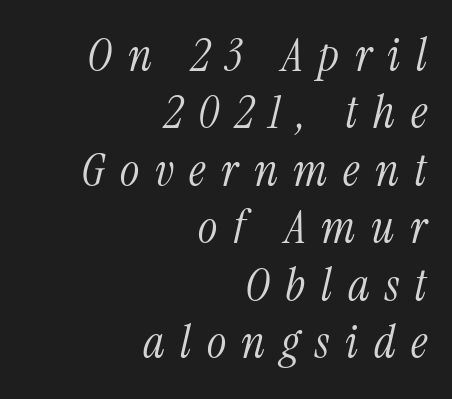
{"serif": "yes", "italic": "yes", "lean": "right", "slant_degrees": 13, "bold": "no", "weight": "light", "width": "condensed", "stroke_contrast": "medium", "x_height": "medium", "monospaced": "no", "underline": "no", "align": "right", "line_spacing": "normal", "line_spacing_ratio": 1.25, "letter_spacing": "wide", "letter_spacing_em": 0.34, "glyph_px": 46}
